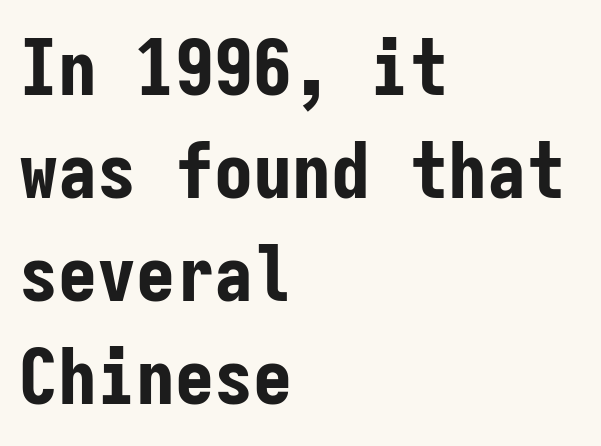
The image shows 78 px bold, condensed sans-serif type, upright, monospaced; set left-aligned, normal line spacing (1.32x), normal letter spacing, not underlined; low stroke contrast and a medium x-height.
